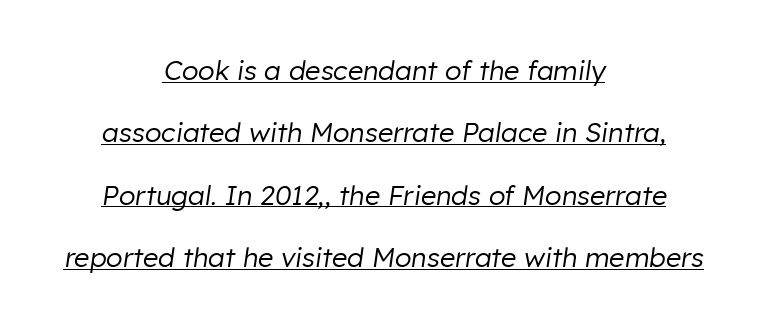
Q: Is the text bold? A: No.
Q: Is the text italic (slanted)? A: Yes, it leans right by about 8 degrees.
Q: Is the text underlined? A: Yes.
Q: How is the paragraph aligned? A: Centered.
Q: Is the spacing between letters normal or unusually wide? A: Normal.
Q: Is the spacing between lines tight, normal or loose? A: Loose.
